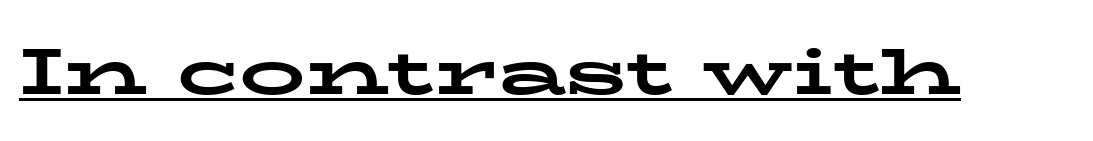
Q: Is the text bold? A: Yes.
Q: Is the text italic (slanted)? A: No, it is upright.
Q: Is the typeface a serif or a sans-serif typeface? A: Serif.
Q: Is the text underlined? A: Yes.
Q: Is the spacing between letters normal or unusually wide? A: Normal.
Q: Width (condensed, normal, or wide)? A: Wide.
Q: Stroke contrast? A: Low.
Q: x-height? A: Medium.
Q: Monospaced? A: No.
